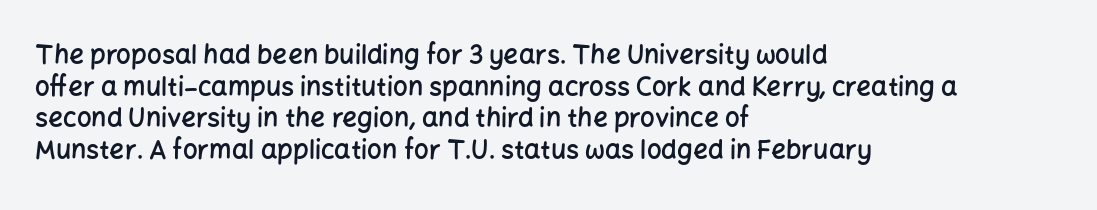
{"italic": "no", "bold": "semi", "underline": "no", "align": "left", "line_spacing_ratio": 1.22, "letter_spacing": "normal", "letter_spacing_em": 0.0, "glyph_px": 26}
